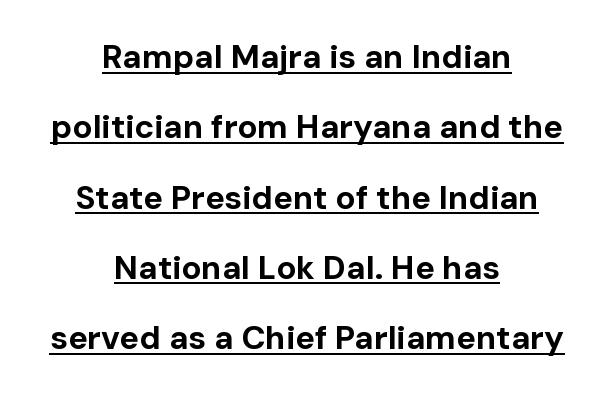
Designer's note — italics off, roman on. Look at the stroke-to-counter ratio: heavy, a bold. Glyph-to-glyph distance matches everyday printed text. Summary of vertical rhythm: relaxed, with wide interline spacing. This sample uses a sans-serif face.
